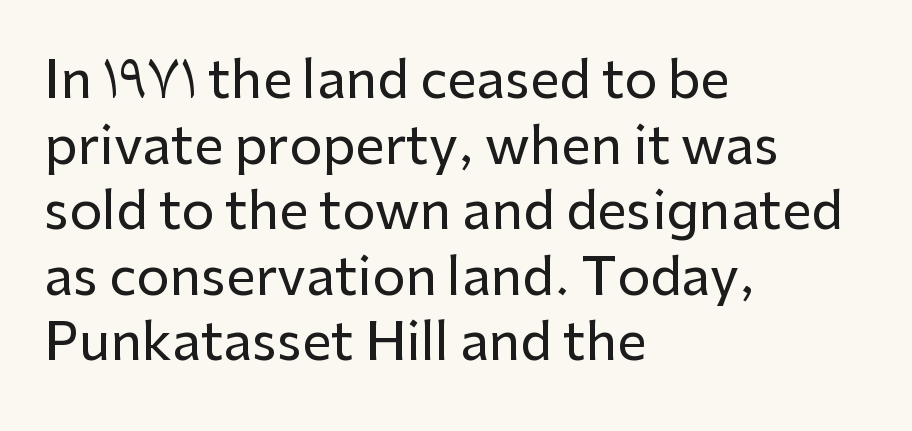
{"serif": "no", "italic": "no", "width": "normal", "stroke_contrast": "low", "x_height": "medium", "monospaced": "no", "underline": "no", "align": "left", "line_spacing": "normal", "line_spacing_ratio": 1.26, "letter_spacing": "normal", "letter_spacing_em": 0.0, "glyph_px": 52}
